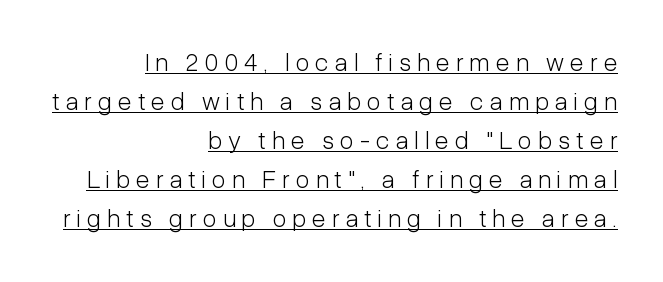
Visually the block forms a straight wall on the right and a jagged coastline on the left. Quick note: interline space is typical. This rendering features underlined lettering. This is the regular roman posture of the typeface.
